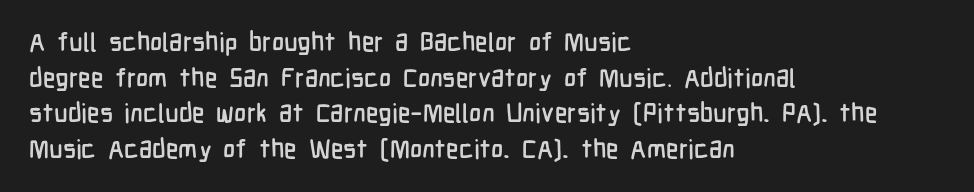
{"italic": "no", "underline": "no", "align": "left", "line_spacing": "normal", "line_spacing_ratio": 1.37, "letter_spacing": "normal", "letter_spacing_em": 0.0, "glyph_px": 26}
